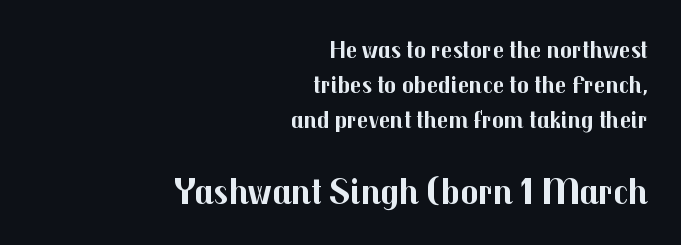
Q: Is the text bold? A: Yes.
Q: Is the text italic (slanted)? A: No, it is upright.
Q: Is the typeface a serif or a sans-serif typeface? A: Sans-serif.
Q: Is the text underlined? A: No.
Q: How is the paragraph aligned? A: Right-aligned.
Q: Is the spacing between letters normal or unusually wide? A: Normal.
Q: Is the spacing between lines tight, normal or loose? A: Normal.
Q: Which block of text is set in a larger size, the first (top) or the second (bottom)? A: The second (bottom) one.
Q: Width (condensed, normal, or wide)? A: Normal.
Q: Stroke contrast? A: Medium.
Q: x-height? A: Medium.
Q: Monospaced? A: No.
